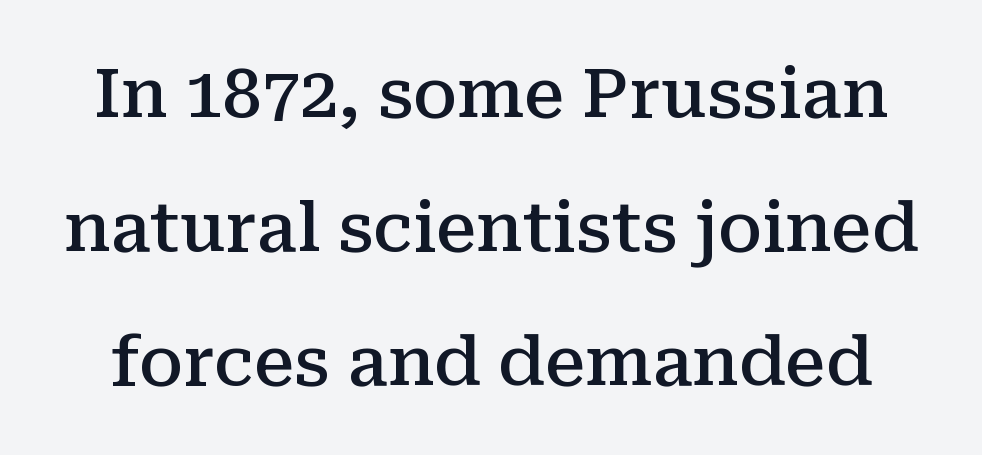
{"serif": "yes", "italic": "no", "bold": "semi", "weight": "semibold", "width": "normal", "stroke_contrast": "medium", "x_height": "medium", "monospaced": "no", "underline": "no", "line_spacing": "loose", "line_spacing_ratio": 1.97, "letter_spacing": "normal", "letter_spacing_em": 0.0, "glyph_px": 68}
